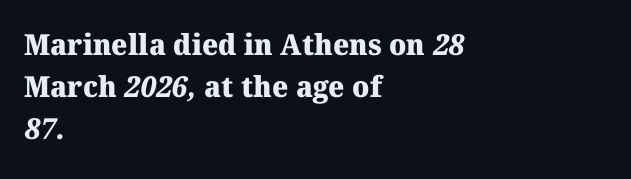
Q: Is the text bold? A: Yes.
Q: Is the typeface a serif or a sans-serif typeface? A: Serif.
Q: Is the text underlined? A: No.
Q: How is the paragraph aligned? A: Left-aligned.
Q: Is the spacing between letters normal or unusually wide? A: Normal.
Q: Is the spacing between lines tight, normal or loose? A: Normal.
Q: Width (condensed, normal, or wide)? A: Normal.
Q: Stroke contrast? A: Medium.
Q: x-height? A: Medium.
Q: Monospaced? A: No.
